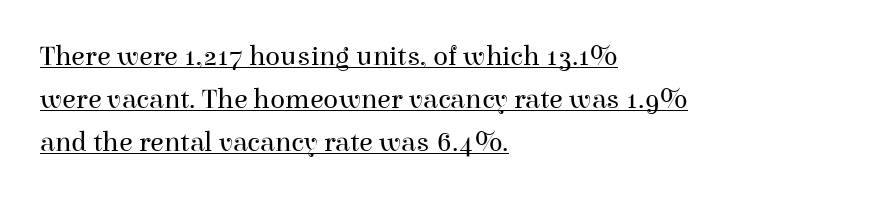
{"serif": "yes", "italic": "no", "bold": "no", "weight": "regular", "width": "normal", "stroke_contrast": "high", "x_height": "medium", "monospaced": "no", "underline": "yes", "align": "left", "line_spacing": "normal", "line_spacing_ratio": 1.53, "letter_spacing": "normal", "letter_spacing_em": 0.0, "glyph_px": 28}
